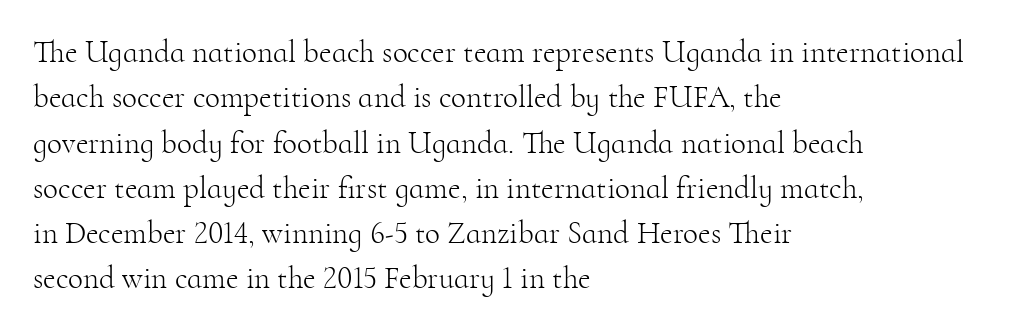
Q: Is the text bold? A: No.
Q: Is the text italic (slanted)? A: No, it is upright.
Q: Is the typeface a serif or a sans-serif typeface? A: Serif.
Q: Is the text underlined? A: No.
Q: How is the paragraph aligned? A: Left-aligned.
Q: Is the spacing between letters normal or unusually wide? A: Normal.
Q: Is the spacing between lines tight, normal or loose? A: Normal.
Q: Width (condensed, normal, or wide)? A: Normal.
Q: Stroke contrast? A: High.
Q: x-height? A: Small.
Q: Monospaced? A: No.
